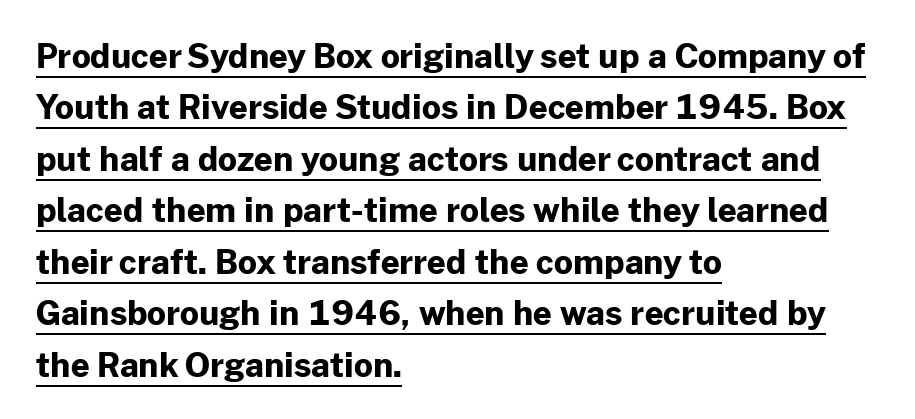
Q: Is the text bold? A: Yes.
Q: Is the text italic (slanted)? A: No, it is upright.
Q: Is the typeface a serif or a sans-serif typeface? A: Sans-serif.
Q: Is the text underlined? A: Yes.
Q: How is the paragraph aligned? A: Left-aligned.
Q: Is the spacing between letters normal or unusually wide? A: Normal.
Q: Is the spacing between lines tight, normal or loose? A: Normal.
Q: Width (condensed, normal, or wide)? A: Normal.
Q: Stroke contrast? A: Low.
Q: x-height? A: Medium.
Q: Monospaced? A: No.
